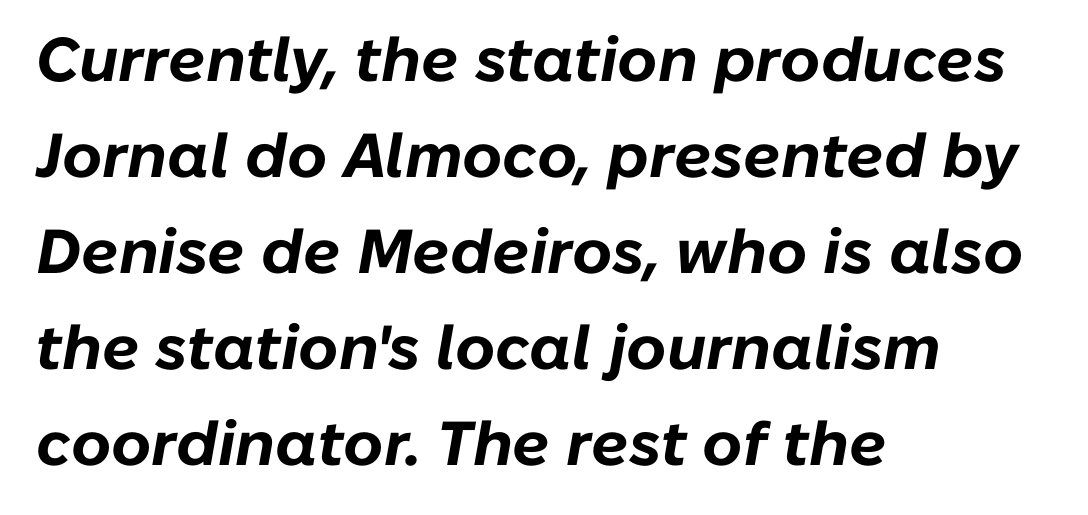
{"italic": "yes", "lean": "right", "slant_degrees": 10, "bold": "yes", "weight": "bold", "width": "normal", "stroke_contrast": "low", "x_height": "medium", "monospaced": "no", "underline": "no", "align": "left", "line_spacing": "normal", "line_spacing_ratio": 1.55, "letter_spacing": "normal", "letter_spacing_em": 0.0, "glyph_px": 62}
